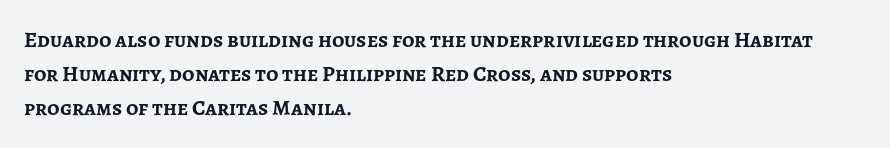
Q: Is the text bold? A: Yes.
Q: Is the text italic (slanted)? A: No, it is upright.
Q: Is the text underlined? A: No.
Q: How is the paragraph aligned? A: Left-aligned.
Q: Is the spacing between letters normal or unusually wide? A: Normal.
Q: Is the spacing between lines tight, normal or loose? A: Normal.
